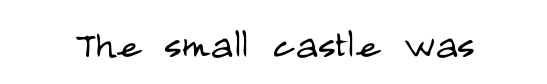
Q: Is the text bold? A: No.
Q: Is the text italic (slanted)? A: No, it is upright.
Q: Is the typeface a serif or a sans-serif typeface? A: Sans-serif.
Q: Is the text underlined? A: No.
Q: Is the spacing between letters normal or unusually wide? A: Normal.
Q: Width (condensed, normal, or wide)? A: Condensed.
Q: Stroke contrast? A: Low.
Q: x-height? A: Large.
Q: Monospaced? A: No.
